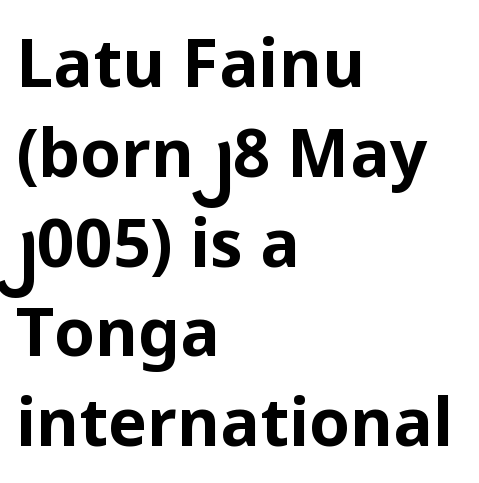
If you drew a line through each stem, it would be perfectly vertical. Looks like regular typesetting: each glyph gets only the width it needs. Vertical spacing — default. There is no visible air inserted between adjacent glyphs.
